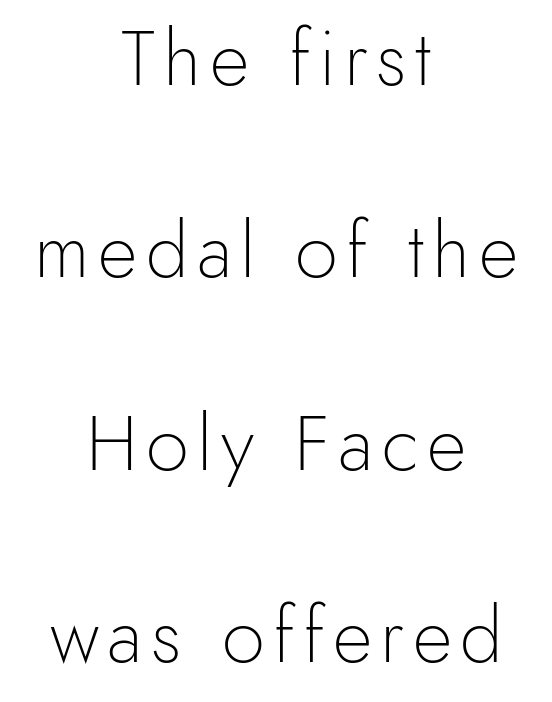
The image shows 77 px light sans-serif type, upright; set centered, loose line spacing (2.5x), not underlined; a small x-height.
